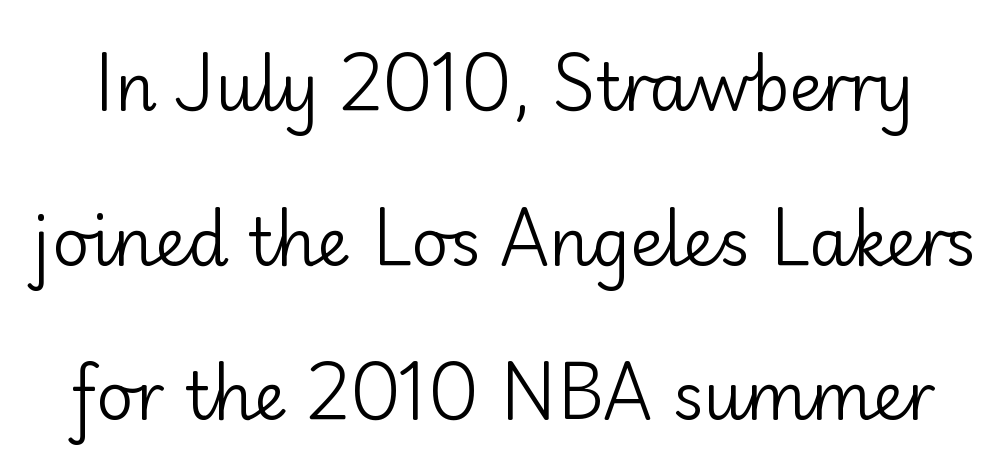
The image shows 65 px regular-weight sans-serif type, upright; set loose line spacing (2.38x), normal letter spacing, not underlined; low stroke contrast and a small x-height.
